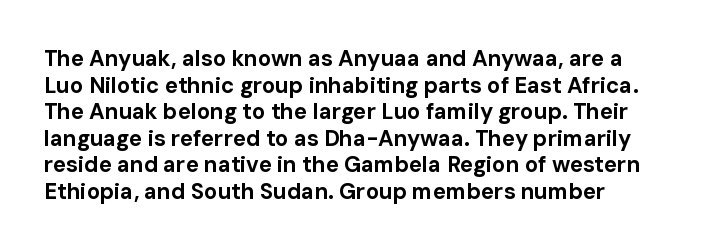
Q: Is the text bold? A: Yes.
Q: Is the text italic (slanted)? A: No, it is upright.
Q: Is the text underlined? A: No.
Q: How is the paragraph aligned? A: Left-aligned.
Q: Is the spacing between letters normal or unusually wide? A: Normal.
